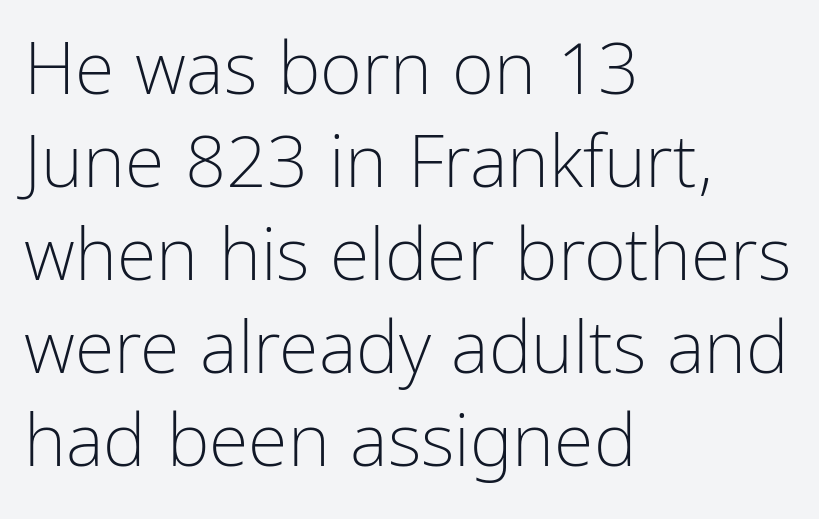
Q: Is the text bold? A: No.
Q: Is the text italic (slanted)? A: No, it is upright.
Q: Is the typeface a serif or a sans-serif typeface? A: Sans-serif.
Q: Is the text underlined? A: No.
Q: How is the paragraph aligned? A: Left-aligned.
Q: Is the spacing between letters normal or unusually wide? A: Normal.
Q: Is the spacing between lines tight, normal or loose? A: Normal.
Q: Width (condensed, normal, or wide)? A: Condensed.
Q: Stroke contrast? A: Low.
Q: x-height? A: Medium.
Q: Monospaced? A: No.
